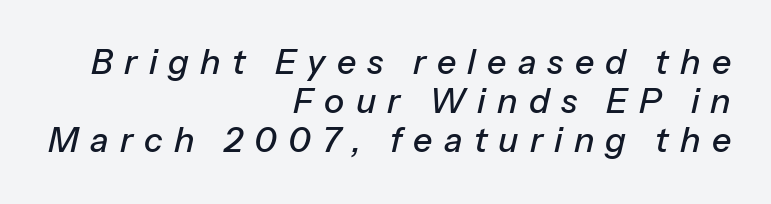
Q: Is the text italic (slanted)? A: Yes, it leans right by about 13 degrees.
Q: Is the text underlined? A: No.
Q: How is the paragraph aligned? A: Right-aligned.
Q: Is the spacing between letters normal or unusually wide? A: Unusually wide.
Q: Is the spacing between lines tight, normal or loose? A: Tight.
Q: Width (condensed, normal, or wide)? A: Normal.
Q: Stroke contrast? A: Low.
Q: x-height? A: Medium.
Q: Monospaced? A: No.
